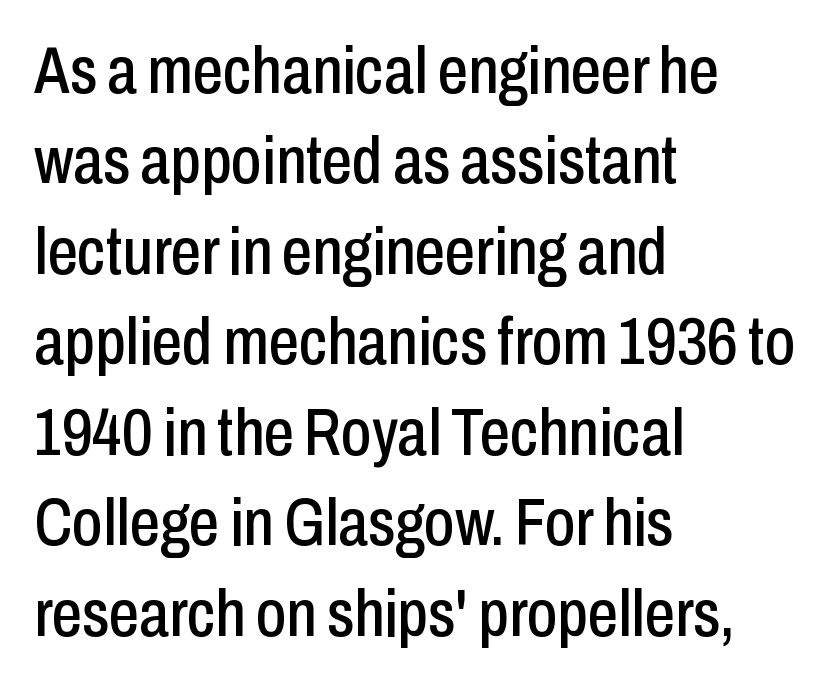
Q: Is the text italic (slanted)? A: No, it is upright.
Q: Is the typeface a serif or a sans-serif typeface? A: Sans-serif.
Q: Is the text underlined? A: No.
Q: How is the paragraph aligned? A: Left-aligned.
Q: Is the spacing between letters normal or unusually wide? A: Normal.
Q: Is the spacing between lines tight, normal or loose? A: Normal.
Q: Width (condensed, normal, or wide)? A: Condensed.
Q: Stroke contrast? A: Low.
Q: x-height? A: Medium.
Q: Monospaced? A: No.
